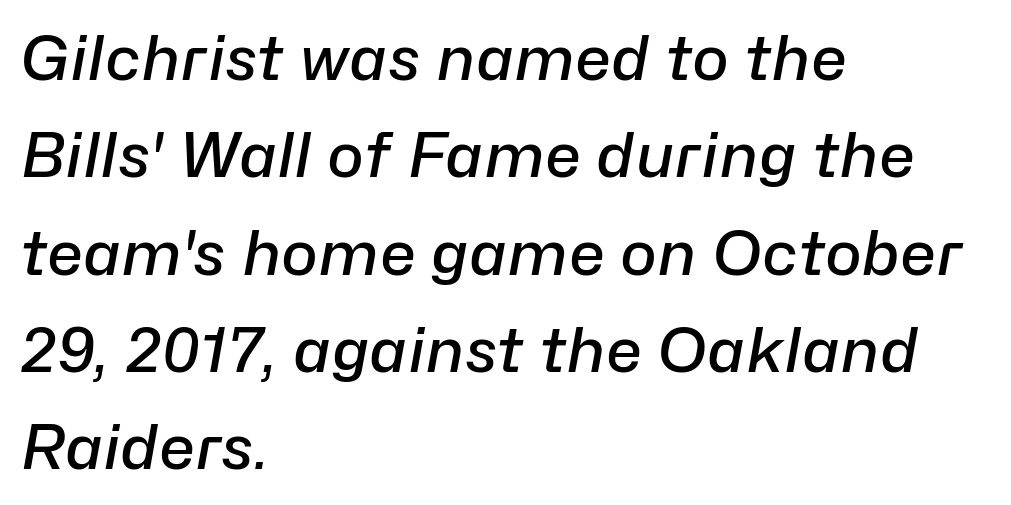
{"italic": "yes", "lean": "right", "slant_degrees": 10, "bold": "semi", "weight": "semibold", "width": "normal", "stroke_contrast": "low", "x_height": "medium", "monospaced": "no", "underline": "no", "align": "left", "line_spacing": "normal", "line_spacing_ratio": 1.57, "letter_spacing": "normal", "letter_spacing_em": 0.0, "glyph_px": 62}
